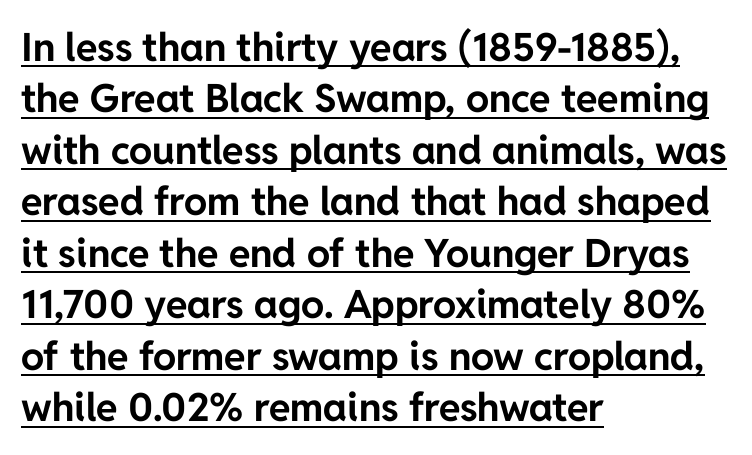
Here the designer chose a conventional face with non-uniform glyph widths. The letters are bold, with thick, heavy strokes. This sample uses an upright cut, with every glyph sitting square on the baseline. Caption: multi-line text, flush left, ragged right.
